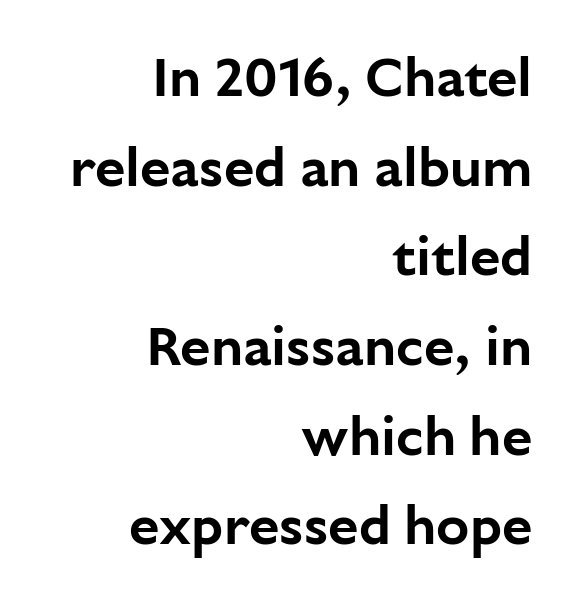
The image shows 55 px sans-serif type, upright; set right-aligned, normal line spacing (1.63x), normal letter spacing, not underlined; low stroke contrast and a medium x-height.
